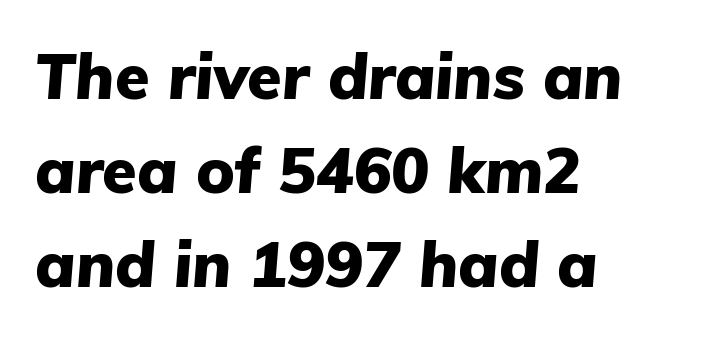
Q: Is the text bold? A: Yes.
Q: Is the text italic (slanted)? A: Yes, it leans right by about 5 degrees.
Q: Is the text underlined? A: No.
Q: How is the paragraph aligned? A: Left-aligned.
Q: Is the spacing between letters normal or unusually wide? A: Normal.
Q: Is the spacing between lines tight, normal or loose? A: Normal.
Q: Width (condensed, normal, or wide)? A: Normal.
Q: Stroke contrast? A: Low.
Q: x-height? A: Medium.
Q: Monospaced? A: No.
